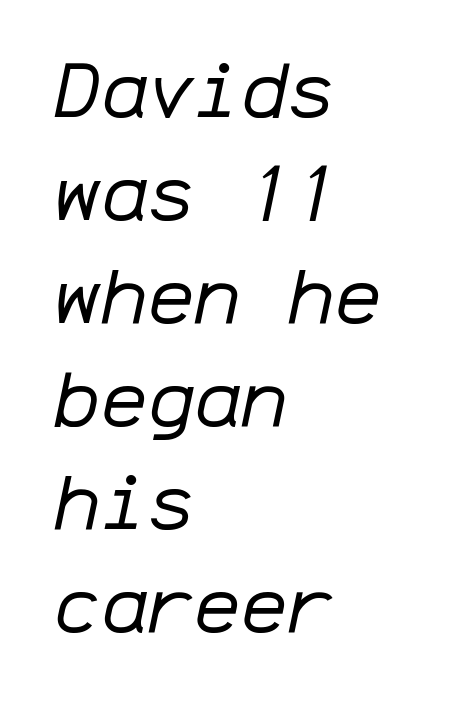
{"italic": "yes", "lean": "right", "slant_degrees": 12, "bold": "no", "weight": "regular", "width": "normal", "stroke_contrast": "low", "x_height": "medium", "monospaced": "yes", "underline": "no", "align": "left", "line_spacing": "normal", "line_spacing_ratio": 1.32, "letter_spacing": "normal", "letter_spacing_em": 0.0, "glyph_px": 78}
